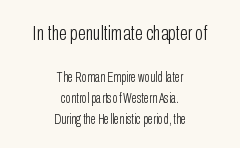
Counters stay open thanks to moderate or lighter strokes. Normally led — the rows are evenly, conventionally spaced. Unmarked baselines from the first word to the last. These lines keep a tight, regular rhythm from letter to letter. Visually, the top section dominates because its glyphs are scaled up. The rag falls on both sides of this text block equally.
